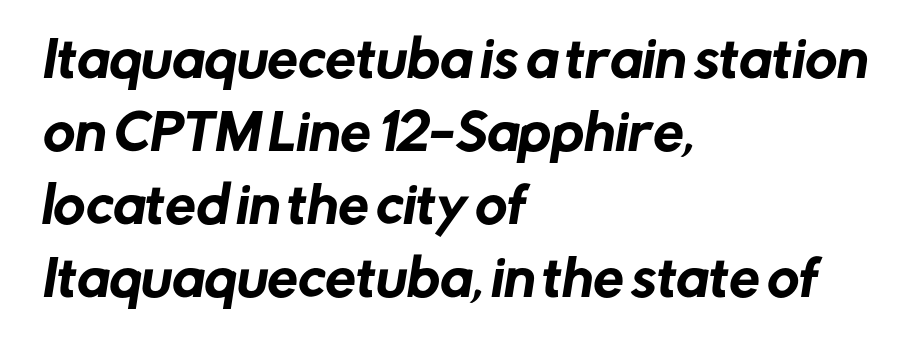
The image shows 49 px sans-serif type; set left-aligned, normal line spacing (1.49x), normal letter spacing, not underlined; low stroke contrast and a medium x-height.
